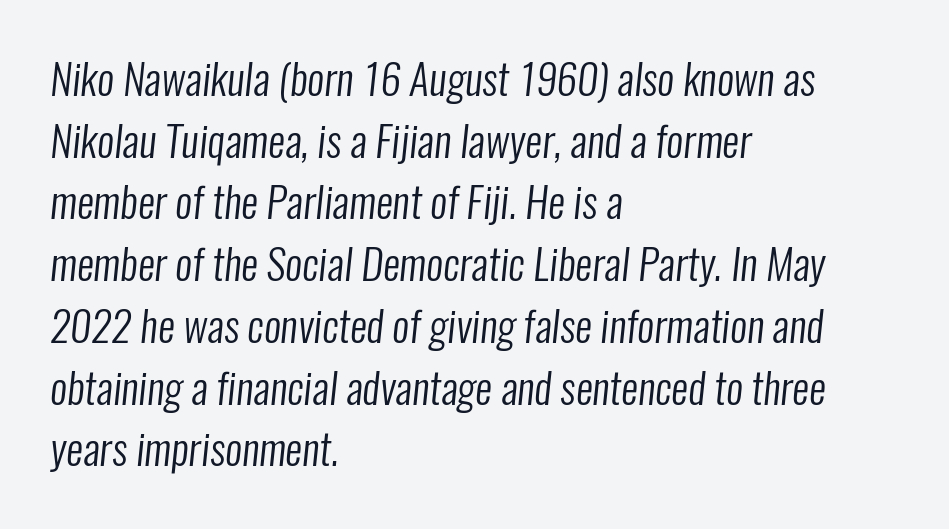
Observe the ordinary spacing: letters are neighbours, not strangers. What kind of face is this? One without serifs — a sans. The text block is weighted toward the left margin, trailing off unevenly rightward. Compared with a typical body face, this is equally light or lighter still.
